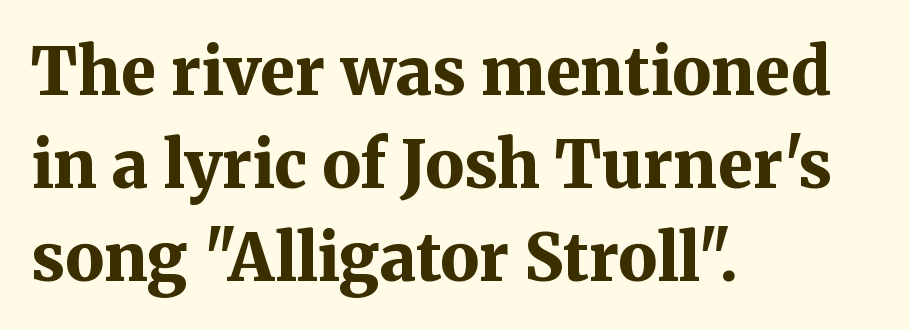
The image shows 65 px bold serif type, upright; set left-aligned, normal line spacing (1.43x), normal letter spacing, not underlined; medium stroke contrast and a medium x-height.
